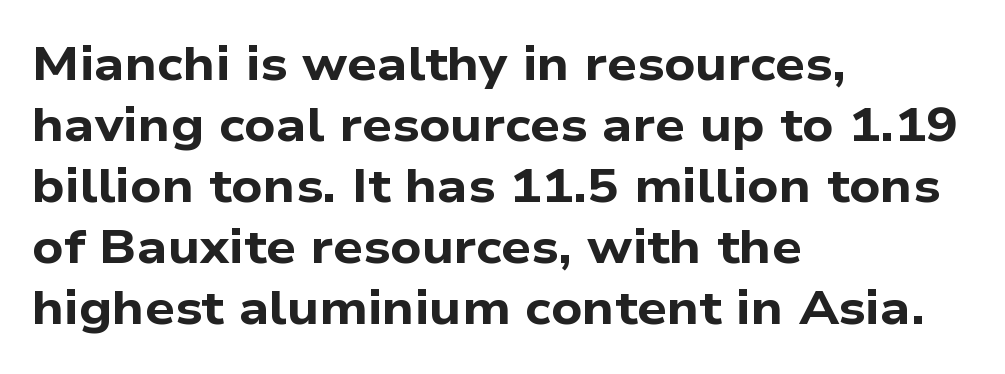
{"serif": "no", "bold": "yes", "weight": "bold", "width": "wide", "stroke_contrast": "low", "x_height": "medium", "monospaced": "no", "underline": "no", "align": "left", "line_spacing": "normal", "line_spacing_ratio": 1.3, "letter_spacing": "normal", "letter_spacing_em": 0.0, "glyph_px": 47}
